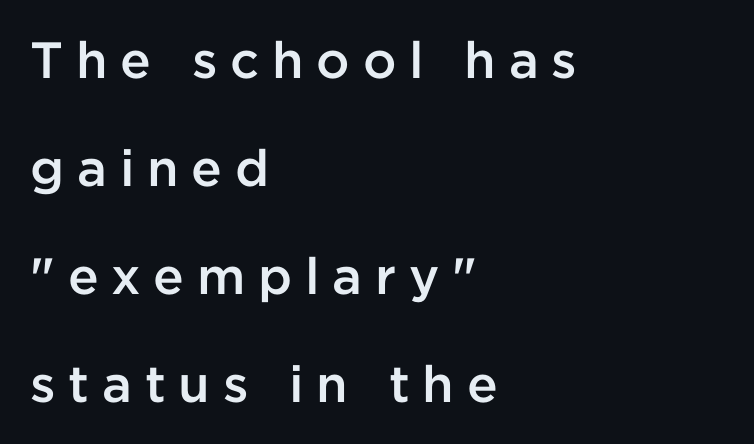
The image shows 51 px semibold sans-serif type, upright; set left-aligned, loose line spacing (2.12x), unusually wide letter spacing (+0.25 em), not underlined; low stroke contrast and a medium x-height.
